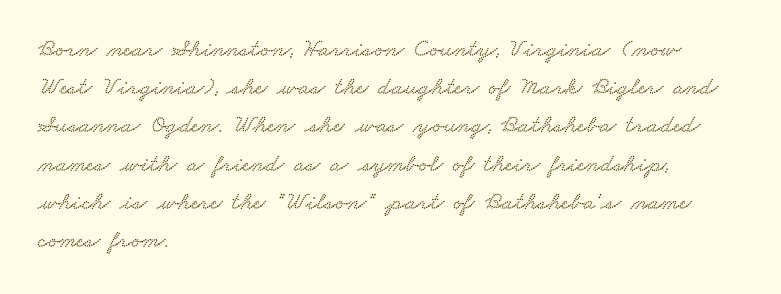
Horizontally, the lines are justified to the leading edge only. These lines sit exactly where default settings would place them. The tracking reads as untouched default to a designer's eye. The string is rendered with underlining switched off.
